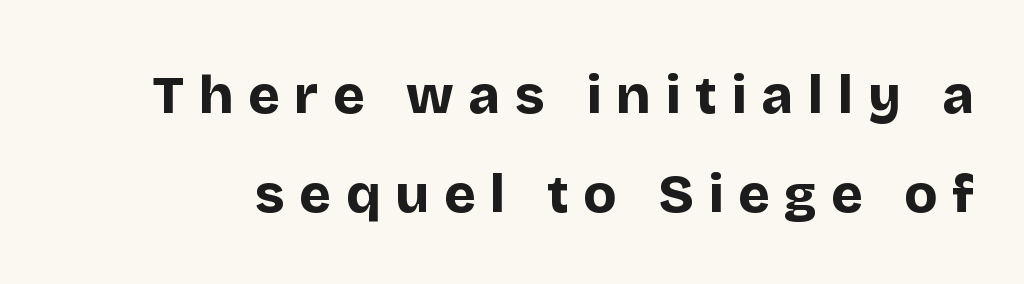
Q: Is the text bold? A: Yes.
Q: Is the text italic (slanted)? A: No, it is upright.
Q: Is the typeface a serif or a sans-serif typeface? A: Sans-serif.
Q: Is the text underlined? A: No.
Q: Is the spacing between letters normal or unusually wide? A: Unusually wide.
Q: Width (condensed, normal, or wide)? A: Normal.
Q: Stroke contrast? A: Low.
Q: x-height? A: Large.
Q: Monospaced? A: No.
